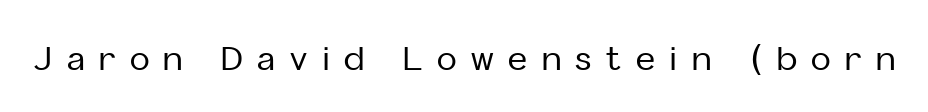
{"serif": "no", "italic": "no", "width": "normal", "stroke_contrast": "low", "x_height": "medium", "monospaced": "no", "underline": "no", "letter_spacing": "wide", "letter_spacing_em": 0.44, "glyph_px": 33}
